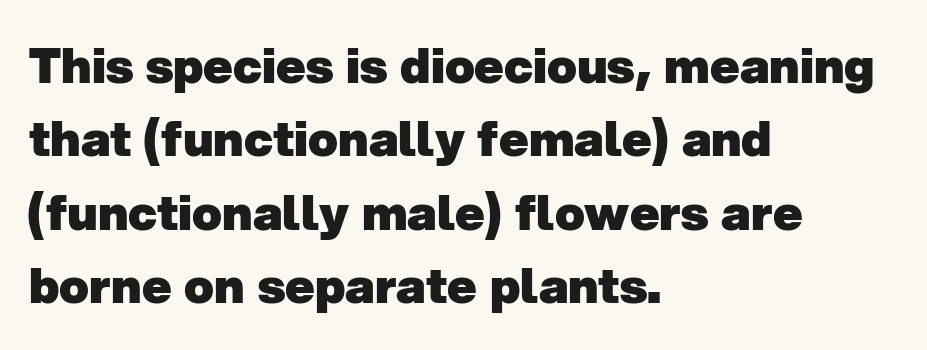
The image shows 49 px heavy sans-serif type; set left-aligned, normal line spacing (1.5x), normal letter spacing, not underlined; low stroke contrast and a medium x-height.
